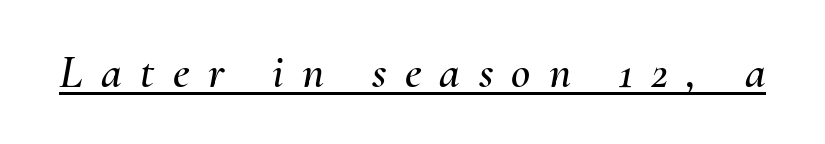
The image shows 47 px text type, italic (leaning right); set unusually wide letter spacing (+0.39 em), underlined; medium stroke contrast and a small x-height.
